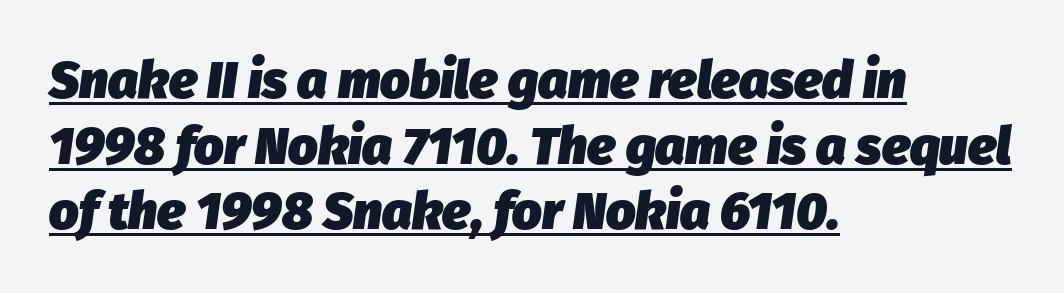
{"italic": "yes", "lean": "right", "slant_degrees": 8, "bold": "yes", "weight": "heavy", "width": "normal", "stroke_contrast": "low", "x_height": "medium", "monospaced": "no", "underline": "yes", "align": "left", "line_spacing": "normal", "line_spacing_ratio": 1.26, "letter_spacing": "normal", "letter_spacing_em": 0.0, "glyph_px": 52}
